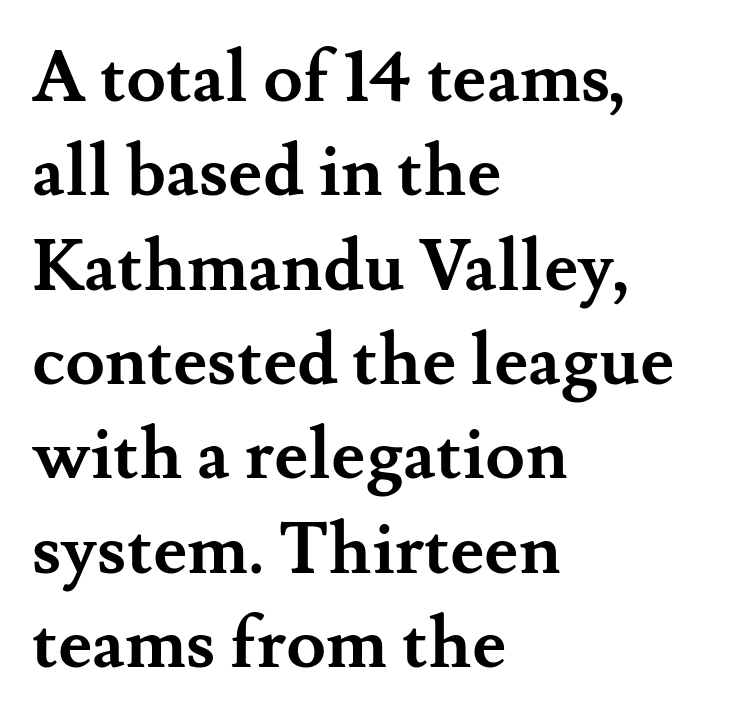
The type sits square on the baseline with zero lean. Look at the stroke-to-counter ratio: heavy, a bold. Any mark beneath the type? The region is blank. Rows of type keep a routine distance in the vertical direction. The letters advance in unequal steps, a hallmark of proportional type.
